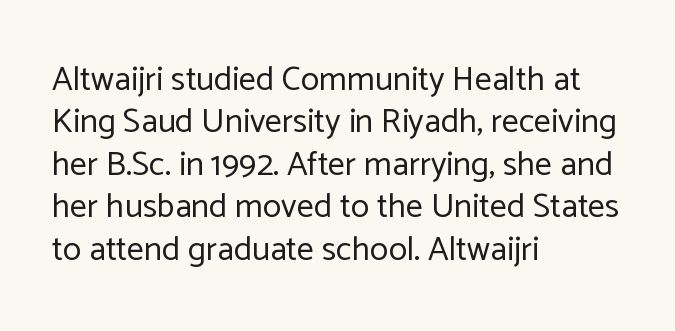
The image shows 34 px regular-weight sans-serif type, upright; set left-aligned, normal line spacing (1.25x), normal letter spacing, not underlined; low stroke contrast and a medium x-height.
